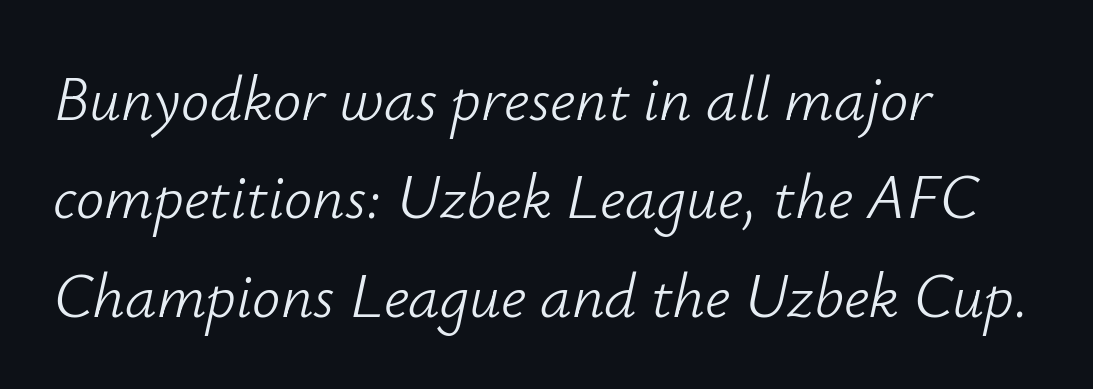
The rag falls on the right side of this text block. Is the stroke heavy? The answer is a plain regular-or-lighter. This is oblique type, the kind used for emphasis or titles. The line-height multiplier appears to be the usual default. A typesetter would call this proportional, since set widths differ per character. Look at the tracking — it's just the regular setting, nothing added.
